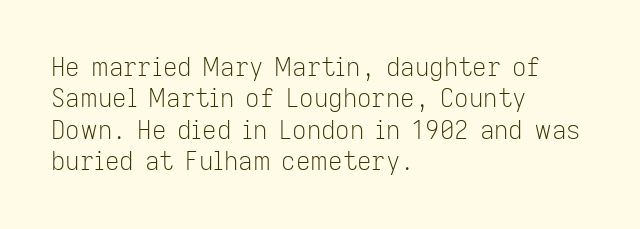
Q: Is the text bold? A: No.
Q: Is the text italic (slanted)? A: No, it is upright.
Q: Is the text underlined? A: No.
Q: How is the paragraph aligned? A: Left-aligned.
Q: Is the spacing between letters normal or unusually wide? A: Normal.
Q: Is the spacing between lines tight, normal or loose? A: Normal.
